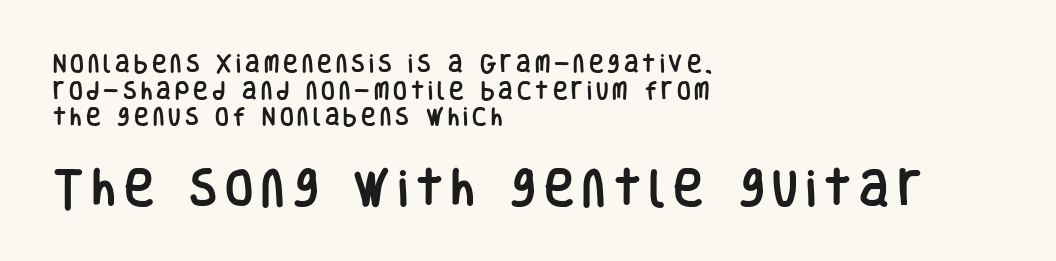
{"serif": "no", "italic": "no", "width": "condensed", "stroke_contrast": "low", "x_height": "large", "monospaced": "no", "underline": "no", "align": "left", "line_spacing": "normal", "line_spacing_ratio": 1.33, "letter_spacing": "wide", "letter_spacing_em": 0.2, "larger_block": "second", "size_ratio": 2.05, "glyph_px": 41}
